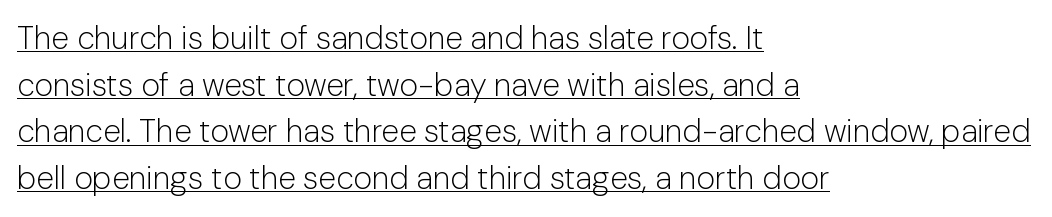
Do the characters align in a grid? No, the font is proportional. Underline: present. This sample uses a sans-serif face. Summary of vertical rhythm: regular, with standard interline spacing. If you drew a ruler down the left edge, every line would touch it.
